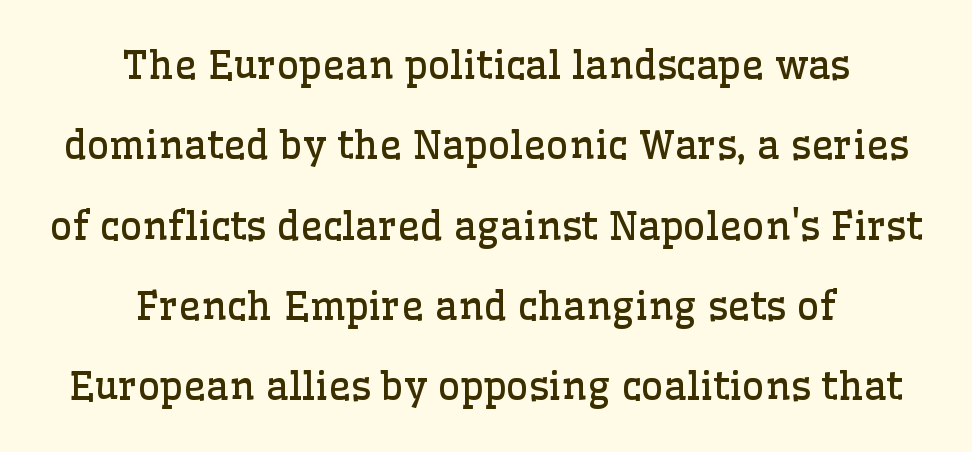
The image shows 39 px regular-weight serif type, upright; set centered, loose line spacing (2.06x), normal letter spacing, not underlined; low stroke contrast and a medium x-height.
